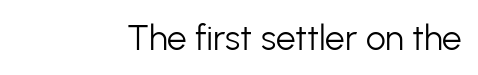
Q: Is the text bold? A: No.
Q: Is the text italic (slanted)? A: No, it is upright.
Q: Is the typeface a serif or a sans-serif typeface? A: Sans-serif.
Q: Is the text underlined? A: No.
Q: Is the spacing between letters normal or unusually wide? A: Normal.
Q: Width (condensed, normal, or wide)? A: Normal.
Q: Stroke contrast? A: Low.
Q: x-height? A: Medium.
Q: Monospaced? A: No.
